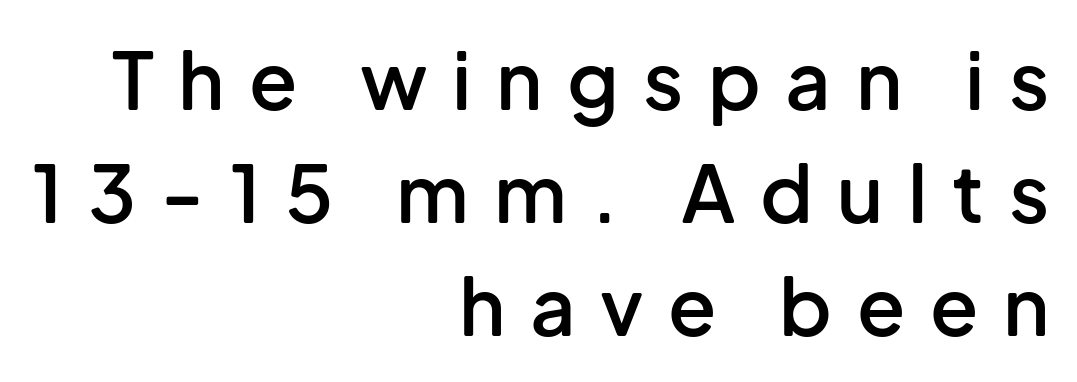
The image shows 79 px semibold sans-serif type, upright; set right-aligned, normal line spacing (1.43x), unusually wide letter spacing (+0.31 em), not underlined; low stroke contrast and a medium x-height.
